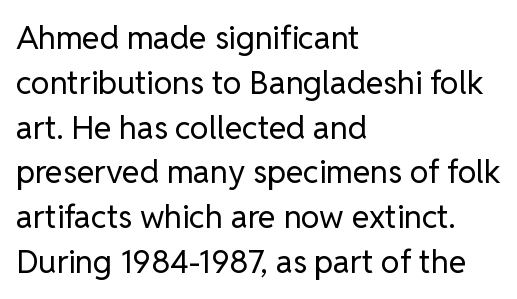
Q: Is the text bold? A: No.
Q: Is the text italic (slanted)? A: No, it is upright.
Q: Is the typeface a serif or a sans-serif typeface? A: Sans-serif.
Q: Is the text underlined? A: No.
Q: How is the paragraph aligned? A: Left-aligned.
Q: Is the spacing between letters normal or unusually wide? A: Normal.
Q: Is the spacing between lines tight, normal or loose? A: Normal.
Q: Width (condensed, normal, or wide)? A: Normal.
Q: Stroke contrast? A: Low.
Q: x-height? A: Medium.
Q: Monospaced? A: No.
